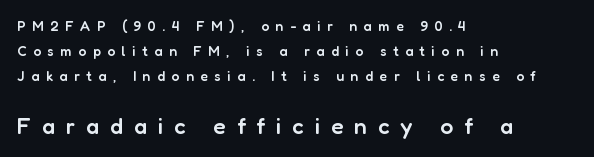
Q: Is the text bold? A: Semi-bold.
Q: Is the text italic (slanted)? A: No, it is upright.
Q: Is the text underlined? A: No.
Q: How is the paragraph aligned? A: Left-aligned.
Q: Is the spacing between letters normal or unusually wide? A: Unusually wide.
Q: Which block of text is set in a larger size, the first (top) or the second (bottom)? A: The second (bottom) one.
